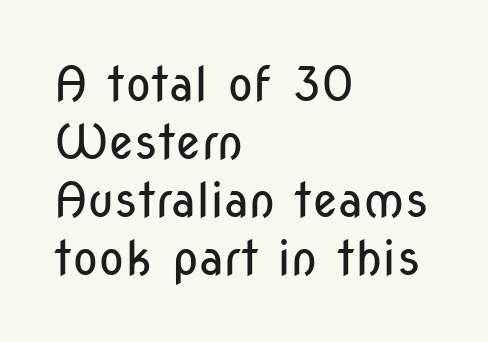
Q: Is the text bold? A: No.
Q: Is the text italic (slanted)? A: No, it is upright.
Q: Is the typeface a serif or a sans-serif typeface? A: Sans-serif.
Q: Is the text underlined? A: No.
Q: How is the paragraph aligned? A: Left-aligned.
Q: Is the spacing between letters normal or unusually wide? A: Normal.
Q: Width (condensed, normal, or wide)? A: Condensed.
Q: Stroke contrast? A: Low.
Q: x-height? A: Medium.
Q: Monospaced? A: No.
